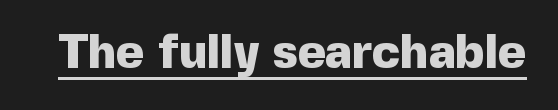
Nope, no serifs anywhere on these letters. Look at the stroke-to-counter ratio: heavy, a bold. Tracking value appears to be zero — textbook default spacing. Nope, not italic — everything's standing straight. The sample's only ornament is a line tracing under the words. This sample has the flowing, uneven cadence of proportional lettering.
